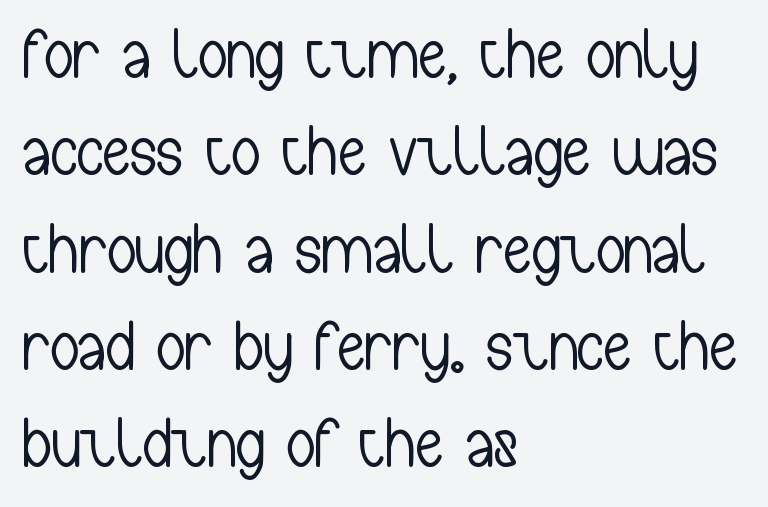
Quick note: not italic, upright. In terms of letterform style, serifs are entirely absent. The letters sit at their default tracking, neither squeezed nor spread. The leading is moderate, giving the passage an even texture. Each line starts at the same left margin while the right side varies. Do the characters align in a grid? No, the font is proportional.
